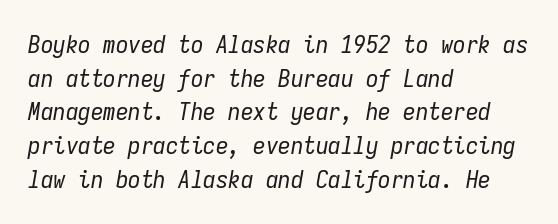
Unmarked baselines from the first word to the last. A typesetter would call this leading conventional body-copy spacing. Notice how the passage keeps a crisp vertical edge on the left only. This sample uses plain, unmodified letter spacing. The font is comparable to plain body text, perhaps lighter. Slanted lettering throughout.
